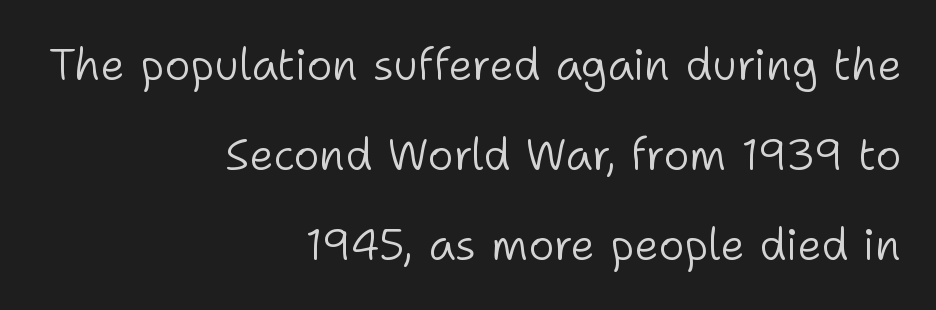
{"serif": "no", "italic": "no", "bold": "no", "weight": "light", "width": "normal", "stroke_contrast": "low", "x_height": "medium", "monospaced": "no", "underline": "no", "align": "right", "line_spacing": "loose", "line_spacing_ratio": 2.04, "letter_spacing": "normal", "letter_spacing_em": 0.0, "glyph_px": 44}
